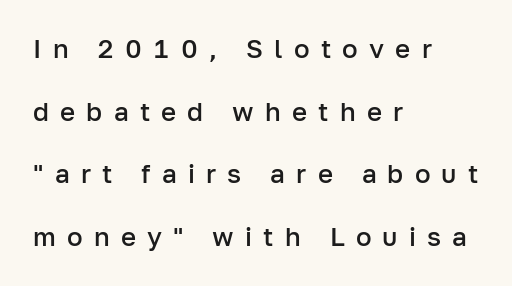
If you drew a ruler down the left edge, every line would touch it. Is there any slant? The stems are plumb. Stroke thickness is moderately raised; the sample reads as semibold. The space between consecutive lines is lavish.
